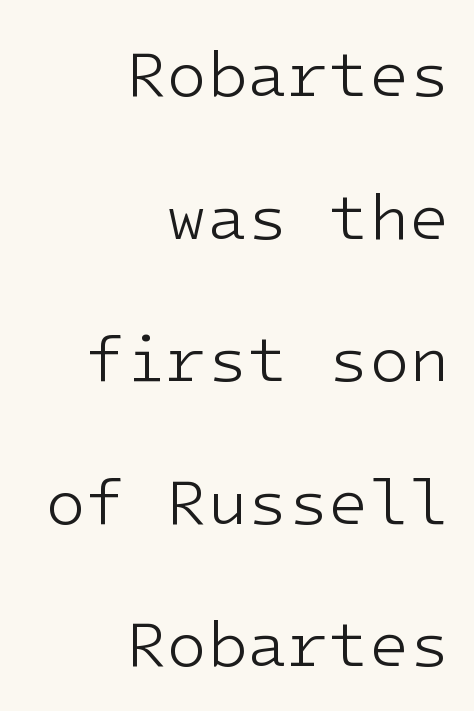
Q: Is the text bold? A: No.
Q: Is the text italic (slanted)? A: No, it is upright.
Q: Is the typeface a serif or a sans-serif typeface? A: Sans-serif.
Q: Is the text underlined? A: No.
Q: How is the paragraph aligned? A: Right-aligned.
Q: Is the spacing between letters normal or unusually wide? A: Normal.
Q: Is the spacing between lines tight, normal or loose? A: Loose.
Q: Width (condensed, normal, or wide)? A: Normal.
Q: Stroke contrast? A: Low.
Q: x-height? A: Medium.
